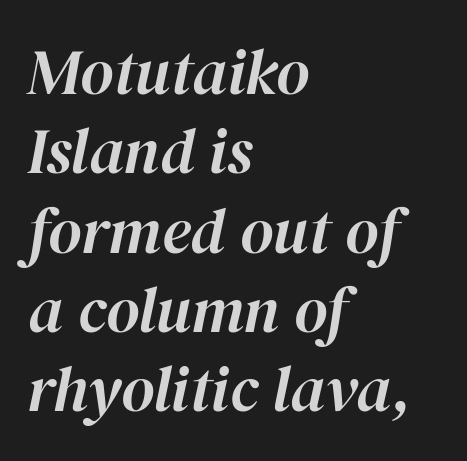
{"italic": "yes", "lean": "right", "slant_degrees": 12, "width": "normal", "stroke_contrast": "high", "x_height": "medium", "monospaced": "no", "underline": "no", "align": "left", "line_spacing_ratio": 1.24, "letter_spacing": "normal", "letter_spacing_em": 0.0, "glyph_px": 64}
